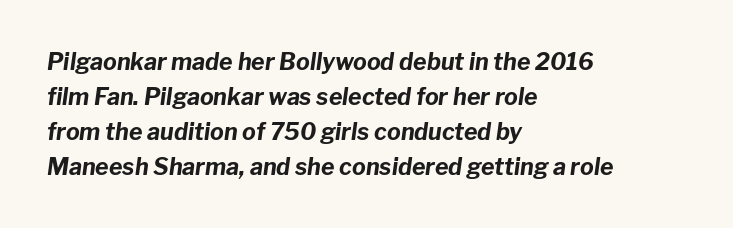
Reading down the block, your eye returns to a fixed left position each line. Descenders are the only things crossing below the line. Compared with typical body copy, the letter spacing here is the same. There's an unmistakable incline to the writing here. Set as a true bold cut, around the 700 mark. A typesetter would call this leading conventional body-copy spacing.
